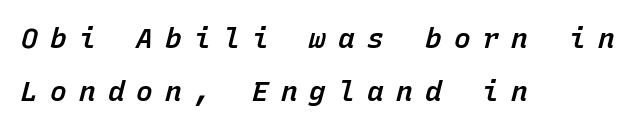
Q: Is the text bold? A: Semi-bold.
Q: Is the text italic (slanted)? A: Yes, it leans right by about 15 degrees.
Q: Is the text underlined? A: No.
Q: How is the paragraph aligned? A: Left-aligned.
Q: Is the spacing between letters normal or unusually wide? A: Unusually wide.
Q: Width (condensed, normal, or wide)? A: Normal.
Q: Stroke contrast? A: Low.
Q: x-height? A: Medium.
Q: Monospaced? A: Yes.
